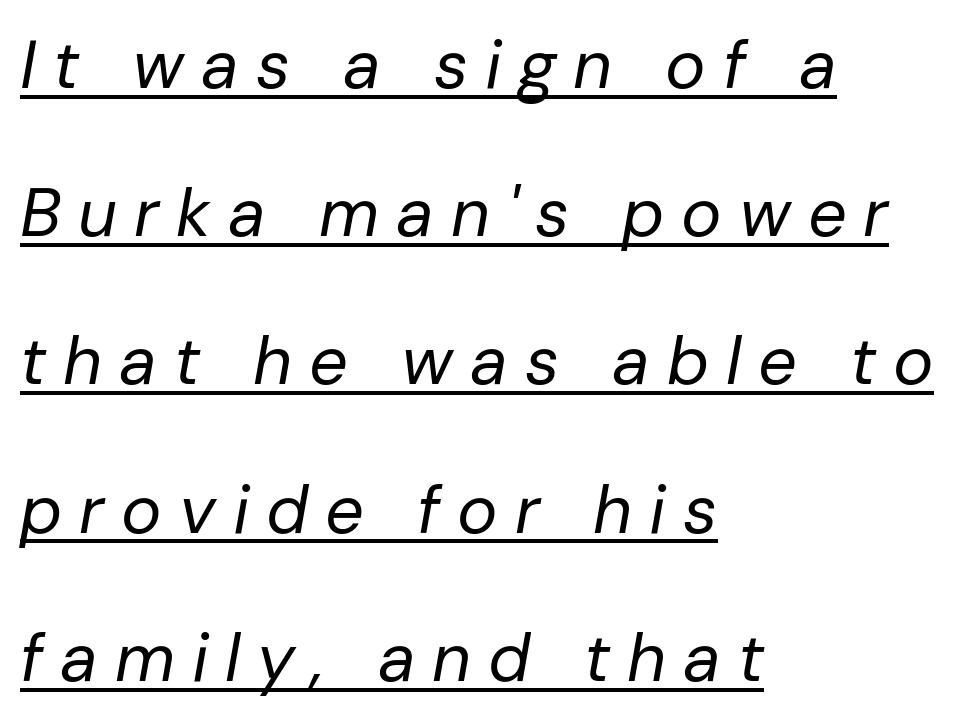
Q: Is the text bold? A: No.
Q: Is the text italic (slanted)? A: Yes, it leans right by about 10 degrees.
Q: Is the text underlined? A: Yes.
Q: How is the paragraph aligned? A: Left-aligned.
Q: Is the spacing between letters normal or unusually wide? A: Unusually wide.
Q: Is the spacing between lines tight, normal or loose? A: Loose.
Q: Width (condensed, normal, or wide)? A: Normal.
Q: Stroke contrast? A: Low.
Q: x-height? A: Medium.
Q: Monospaced? A: No.
